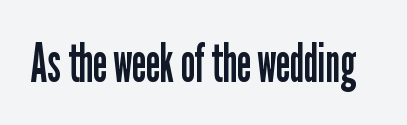
{"serif": "no", "italic": "no", "bold": "no", "weight": "regular", "width": "condensed", "stroke_contrast": "low", "x_height": "medium", "monospaced": "no", "underline": "no", "letter_spacing": "normal", "letter_spacing_em": 0.0, "glyph_px": 53}
